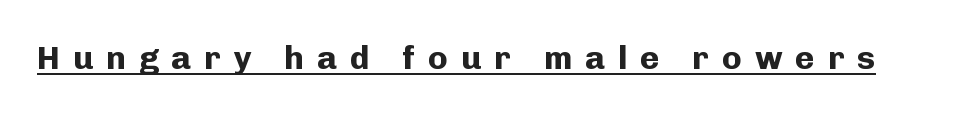
Characters follow at a spacing far wider than the type designer built in. The words here are underlined. This is roman type, the default non-slanted kind. The letters advance in unequal steps, a hallmark of proportional type.
